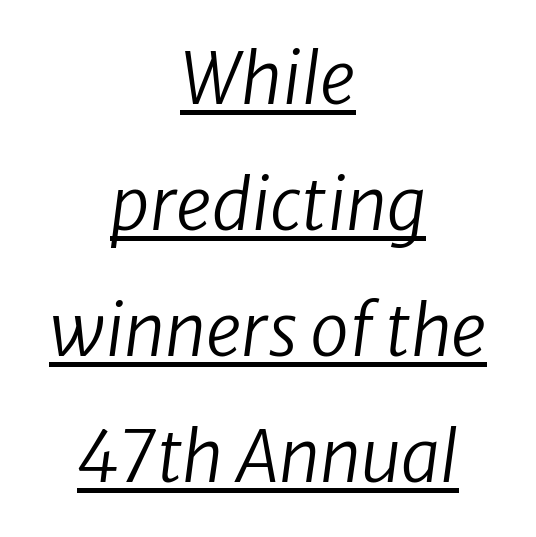
{"serif": "no", "bold": "no", "weight": "regular", "width": "normal", "stroke_contrast": "low", "x_height": "medium", "monospaced": "no", "underline": "yes", "align": "center", "line_spacing_ratio": 1.8, "letter_spacing": "normal", "letter_spacing_em": 0.0, "glyph_px": 70}
